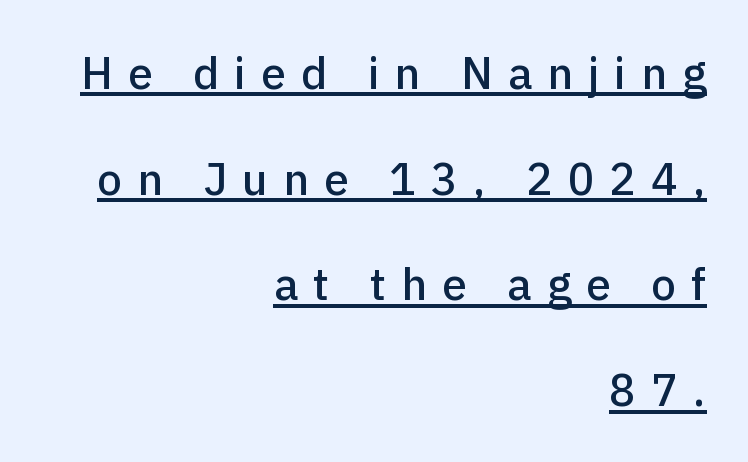
The image shows 45 px sans-serif type, upright; set right-aligned, loose line spacing (2.35x), unusually wide letter spacing (+0.33 em), underlined; low stroke contrast and a medium x-height.
